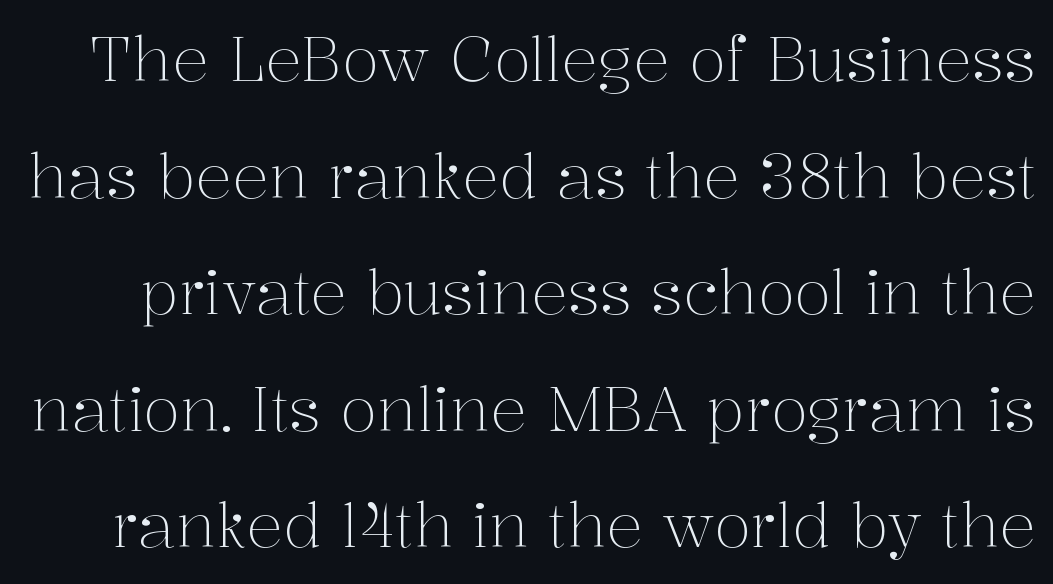
{"serif": "yes", "italic": "no", "bold": "no", "weight": "light", "width": "normal", "stroke_contrast": "medium", "x_height": "medium", "monospaced": "no", "underline": "no", "line_spacing": "loose", "line_spacing_ratio": 1.91, "letter_spacing": "normal", "letter_spacing_em": 0.0, "glyph_px": 61}
